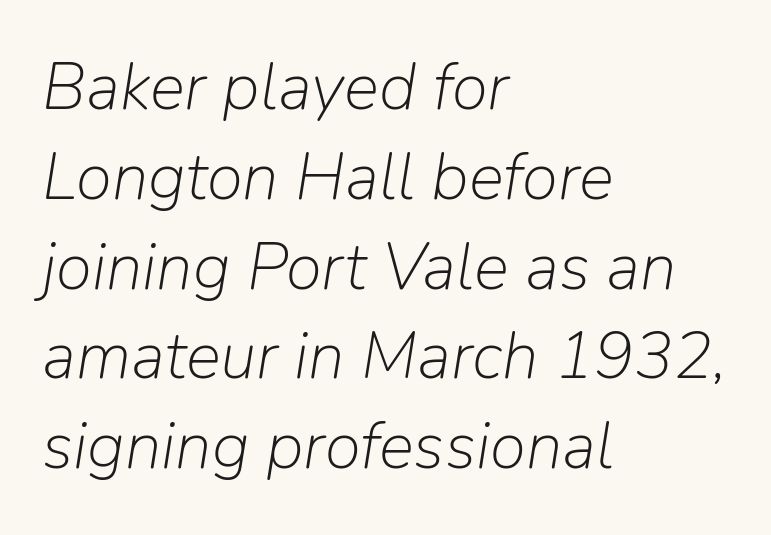
Does the leading feel generous? No, just average. Is the letter spacing exaggerated? No — it looks like the ordinary default. Character widths vary here, with narrow letters taking less room than wide ones. Counters stay open thanks to moderate or lighter strokes. Has an underline been added? It has not. Emphasis-style slanted type is in use.
